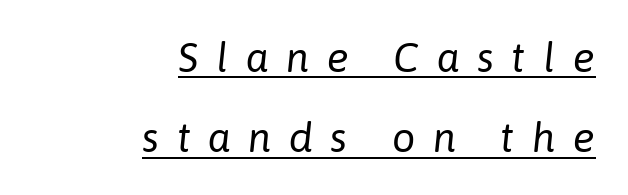
The image shows 41 px regular-weight type, italic (leaning right); set right-aligned, loose line spacing (1.96x), unusually wide letter spacing (+0.43 em), underlined; low stroke contrast and a medium x-height.
